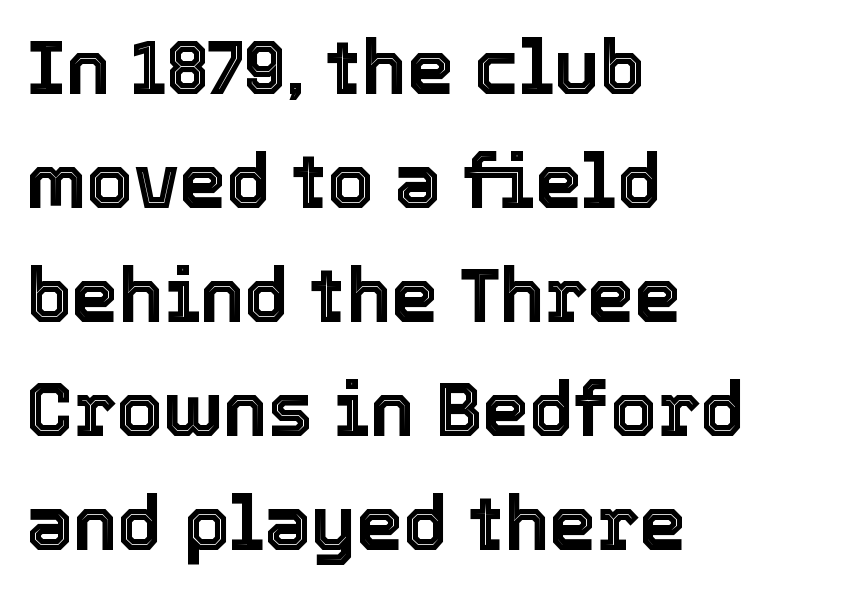
Q: Is the text italic (slanted)? A: No, it is upright.
Q: Is the text underlined? A: No.
Q: How is the paragraph aligned? A: Left-aligned.
Q: Is the spacing between letters normal or unusually wide? A: Normal.
Q: Is the spacing between lines tight, normal or loose? A: Normal.
Q: Width (condensed, normal, or wide)? A: Normal.
Q: x-height? A: Medium.
Q: Monospaced? A: No.
